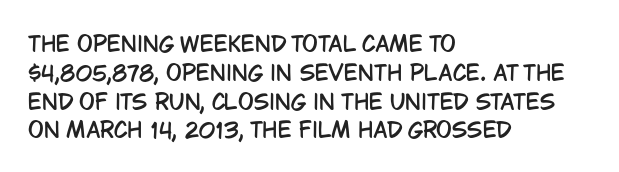
Q: Is the text italic (slanted)? A: No, it is upright.
Q: Is the text underlined? A: No.
Q: How is the paragraph aligned? A: Left-aligned.
Q: Is the spacing between letters normal or unusually wide? A: Normal.
Q: Is the spacing between lines tight, normal or loose? A: Normal.
